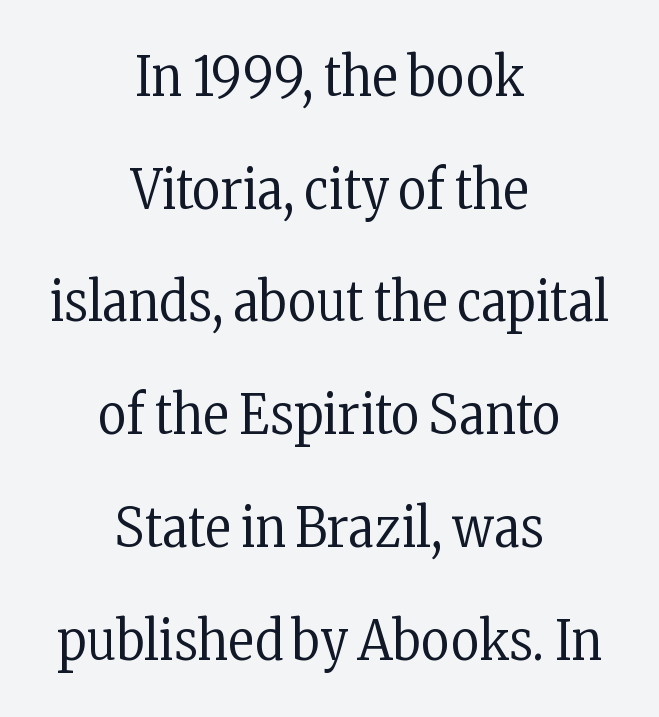
Q: Is the text bold? A: No.
Q: Is the text italic (slanted)? A: No, it is upright.
Q: Is the typeface a serif or a sans-serif typeface? A: Serif.
Q: Is the text underlined? A: No.
Q: How is the paragraph aligned? A: Centered.
Q: Is the spacing between letters normal or unusually wide? A: Normal.
Q: Is the spacing between lines tight, normal or loose? A: Loose.
Q: Width (condensed, normal, or wide)? A: Condensed.
Q: Stroke contrast? A: Low.
Q: x-height? A: Medium.
Q: Monospaced? A: No.
